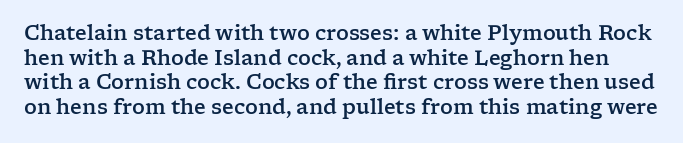
The image shows 20 px text type, upright; set line spacing 1.23x, normal letter spacing, not underlined.
